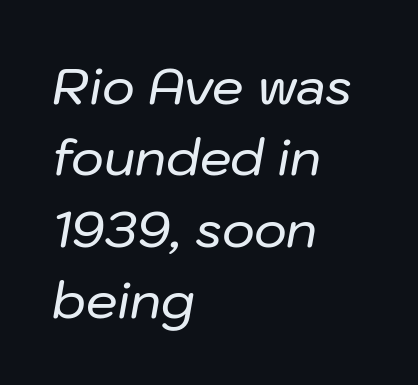
The image shows 50 px text type, italic (leaning right); set left-aligned, normal line spacing (1.43x), normal letter spacing, not underlined; low stroke contrast and a medium x-height.
